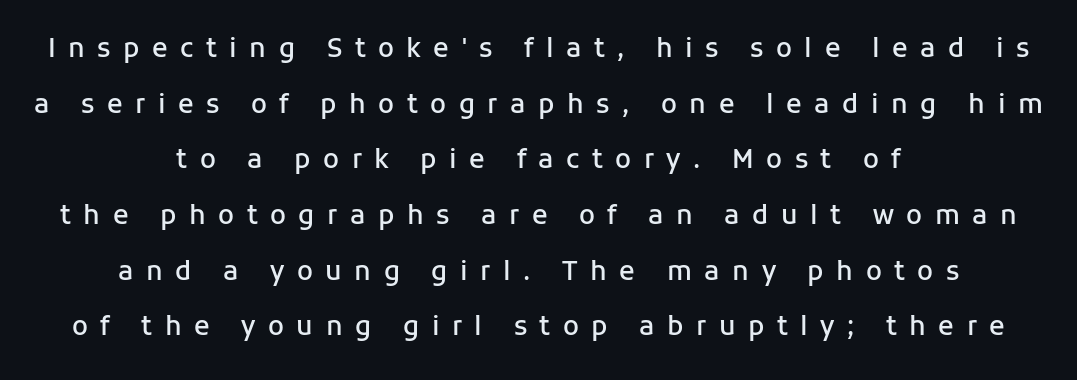
Q: Is the text bold? A: Semi-bold.
Q: Is the text italic (slanted)? A: No, it is upright.
Q: Is the text underlined? A: No.
Q: How is the paragraph aligned? A: Centered.
Q: Is the spacing between letters normal or unusually wide? A: Unusually wide.
Q: Is the spacing between lines tight, normal or loose? A: Loose.
